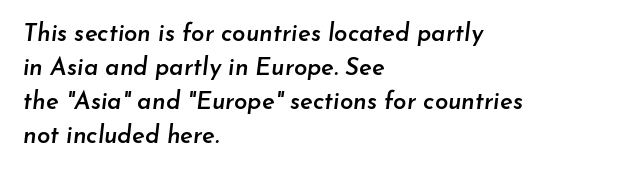
The image shows 24 px text type, italic (leaning right); set left-aligned, normal line spacing (1.42x), normal letter spacing, not underlined.
